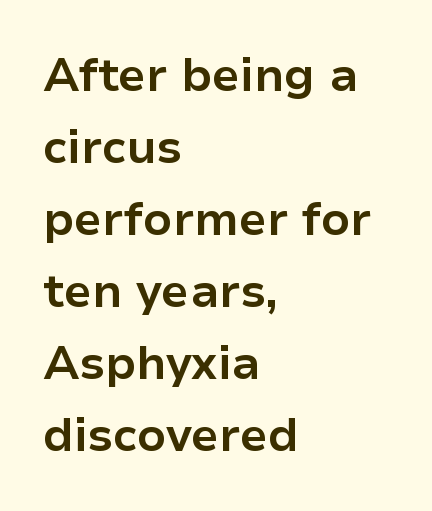
Casual observation: everything's shoved over to the left. A normal amount of white space separates one row of letters from the next. Nobody drew a line under any word here. The font's upright variant was chosen for this text. The letters advance in unequal steps, a hallmark of proportional type. Each letter's strokes conclude bluntly, with no projecting serifs.
